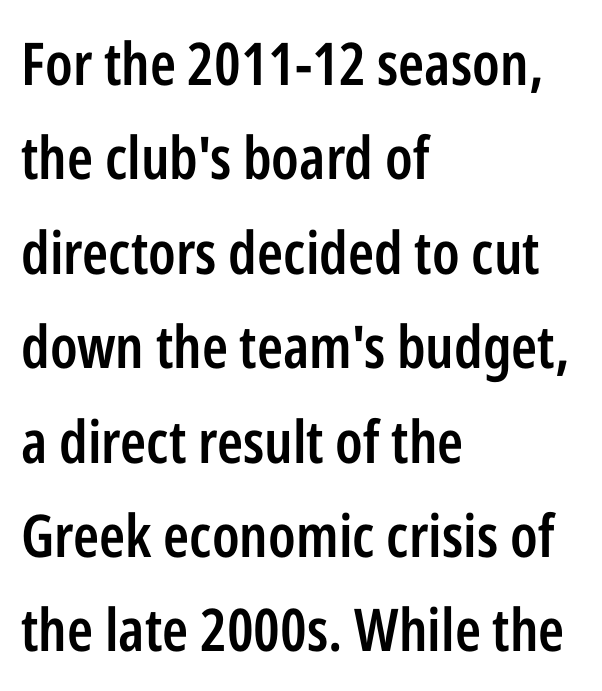
The designer left line spacing at the default. Do the characters align in a grid? No, the font is proportional. The strokes are fattened partway — semibold, not bold. The specimen reads as upright at a glance. No extra tracking has been applied to these lines. Serifs: no, the terminals of the letterforms are clean.
